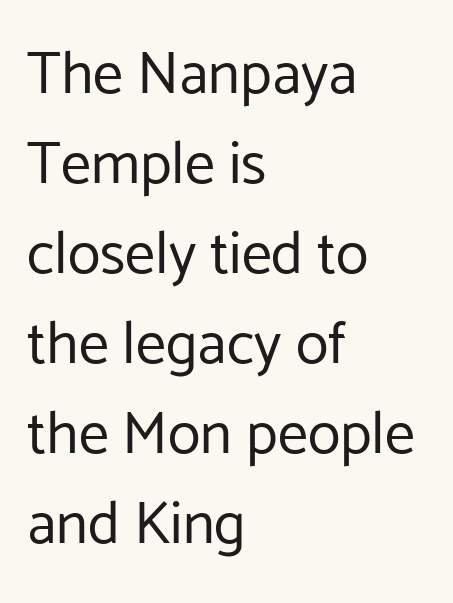
{"serif": "no", "italic": "no", "bold": "no", "weight": "regular", "width": "normal", "stroke_contrast": "low", "x_height": "medium", "monospaced": "no", "underline": "no", "align": "left", "line_spacing": "normal", "line_spacing_ratio": 1.5, "letter_spacing": "normal", "letter_spacing_em": 0.0, "glyph_px": 60}
